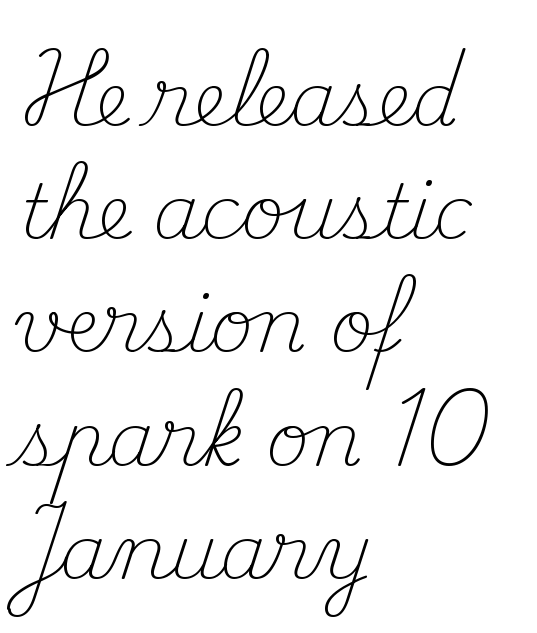
Which margin do the lines hug? The left one — the right edge is uneven. Descenders hang freely into open space. Old-style or modern, the face here clearly has serifs. Reading down the column, the eye jumps a familiar distance to each next line. Does extra space separate the letters? No, they use regular spacing.
